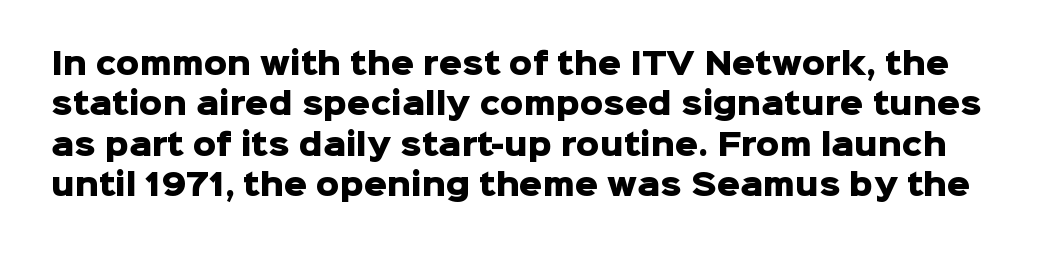
The image shows 29 px heavy sans-serif type, upright; set normal line spacing (1.39x), normal letter spacing, not underlined; low stroke contrast and a medium x-height.
